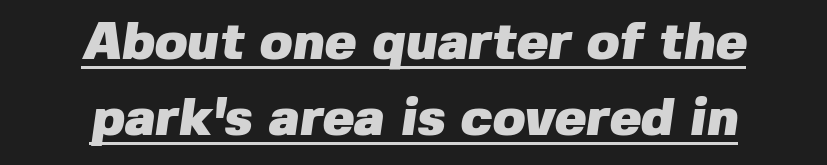
Observe the ordinary spacing: letters are neighbours, not strangers. In designer terms, the underline attribute is active on this setting. Summary of vertical rhythm: regular, with standard interline spacing. In CSS terms this would be text-align: center. The sample has been set heavy, in full bold. A typesetter would call this proportional, since set widths differ per character.
